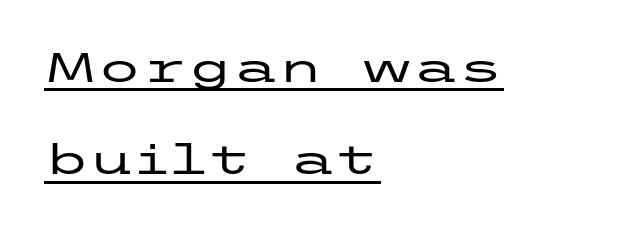
Q: Is the text italic (slanted)? A: No, it is upright.
Q: Is the typeface a serif or a sans-serif typeface? A: Sans-serif.
Q: Is the text underlined? A: Yes.
Q: How is the paragraph aligned? A: Left-aligned.
Q: Is the spacing between letters normal or unusually wide? A: Normal.
Q: Is the spacing between lines tight, normal or loose? A: Loose.
Q: Width (condensed, normal, or wide)? A: Wide.
Q: Stroke contrast? A: Low.
Q: x-height? A: Medium.
